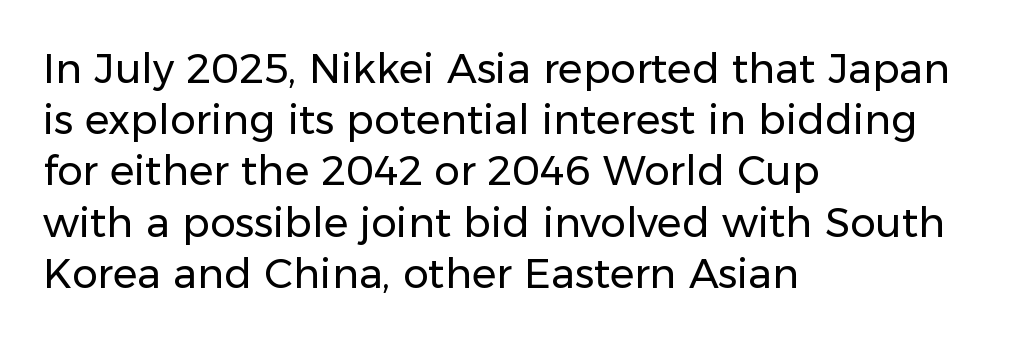
The image shows 41 px regular-weight sans-serif type, upright; set left-aligned, normal line spacing (1.25x), normal letter spacing, not underlined; low stroke contrast and a medium x-height.
